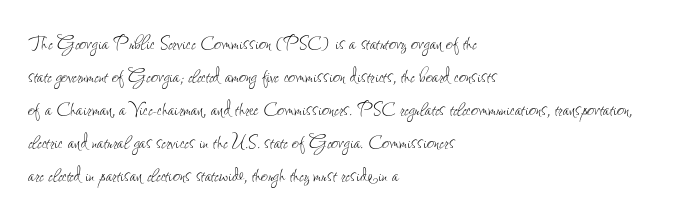
These lines stack with their left ends in a neat column. Letters rest on an invisible, unmarked baseline. The lines sit at an ordinary, default distance from one another. No letter is thick-stroked: the sample isn't bold. Default kerning and tracking; the words read as compact shapes.
